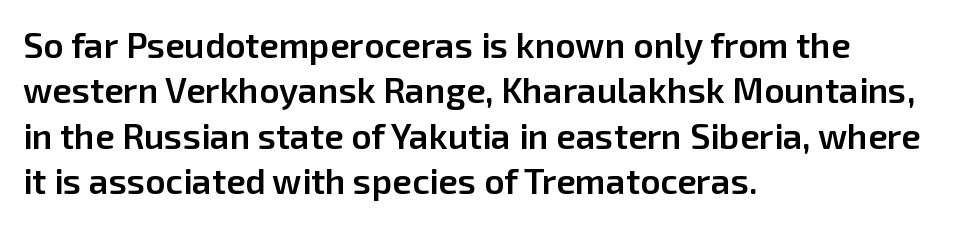
The image shows 35 px semibold sans-serif type, upright; set left-aligned, normal line spacing (1.3x), normal letter spacing, not underlined; low stroke contrast and a medium x-height.
